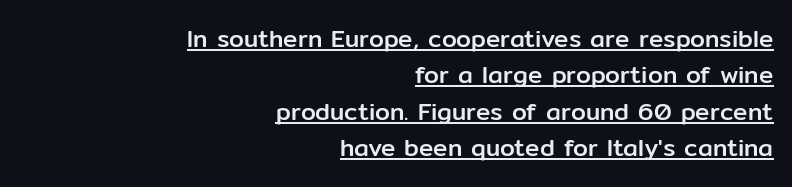
The image shows 24 px text type, upright; set right-aligned, normal line spacing (1.52x), normal letter spacing, underlined.
